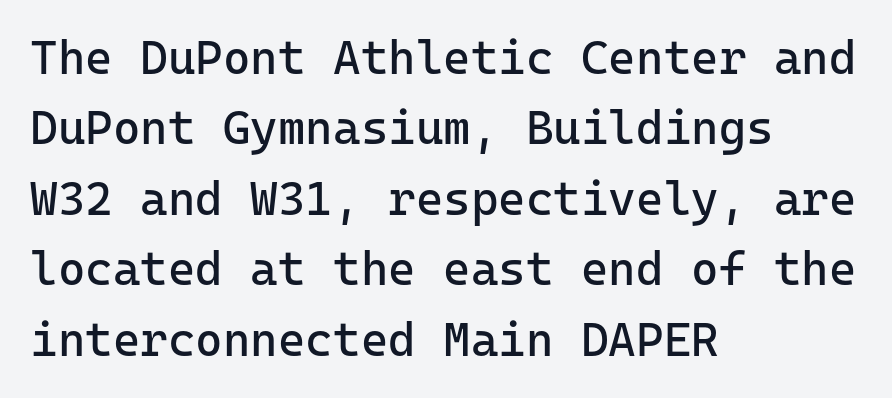
{"serif": "no", "italic": "no", "bold": "no", "weight": "regular", "width": "normal", "stroke_contrast": "low", "x_height": "medium", "monospaced": "yes", "underline": "no", "align": "left", "line_spacing": "normal", "line_spacing_ratio": 1.5, "letter_spacing": "normal", "letter_spacing_em": 0.0, "glyph_px": 47}
